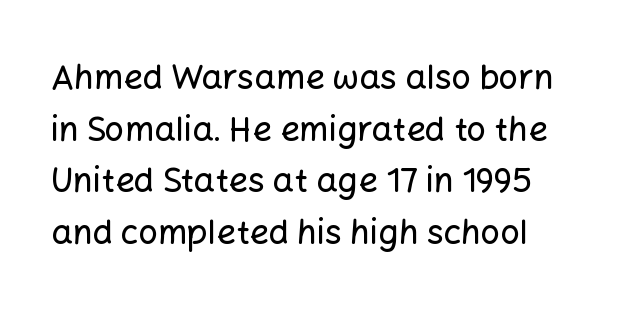
Q: Is the text italic (slanted)? A: No, it is upright.
Q: Is the typeface a serif or a sans-serif typeface? A: Sans-serif.
Q: Is the text underlined? A: No.
Q: Is the spacing between letters normal or unusually wide? A: Normal.
Q: Is the spacing between lines tight, normal or loose? A: Normal.
Q: Width (condensed, normal, or wide)? A: Normal.
Q: Stroke contrast? A: Low.
Q: x-height? A: Medium.
Q: Monospaced? A: No.
